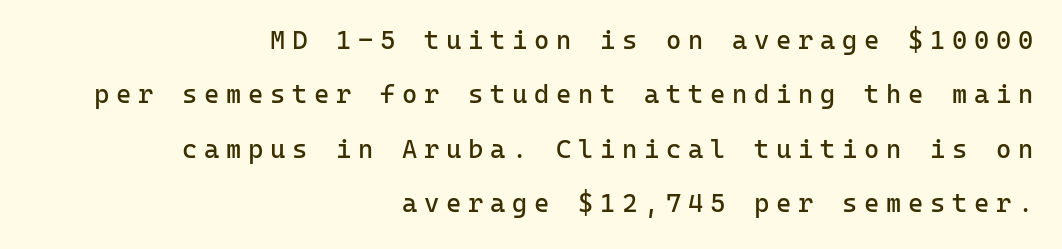
{"italic": "no", "bold": "no", "underline": "no", "align": "right", "line_spacing": "loose", "line_spacing_ratio": 2.09, "letter_spacing": "wide", "letter_spacing_em": 0.26, "glyph_px": 26}
